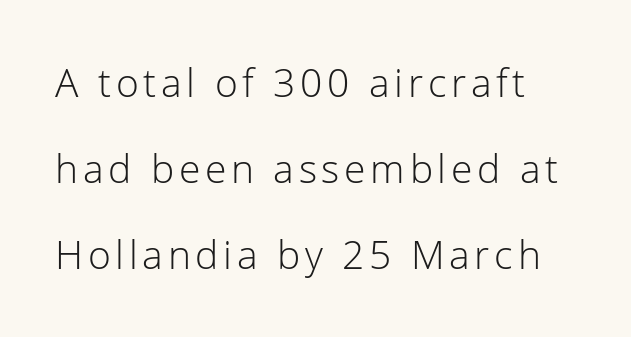
{"serif": "no", "italic": "no", "bold": "no", "weight": "light", "width": "normal", "stroke_contrast": "low", "x_height": "medium", "monospaced": "no", "underline": "no", "line_spacing": "loose", "line_spacing_ratio": 2.21, "glyph_px": 39}
